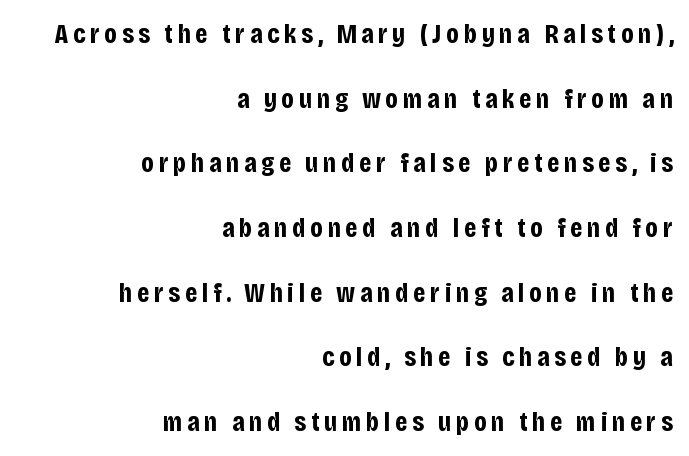
Q: Is the text bold? A: Yes.
Q: Is the text italic (slanted)? A: No, it is upright.
Q: Is the typeface a serif or a sans-serif typeface? A: Sans-serif.
Q: Is the text underlined? A: No.
Q: How is the paragraph aligned? A: Right-aligned.
Q: Is the spacing between lines tight, normal or loose? A: Loose.
Q: Width (condensed, normal, or wide)? A: Condensed.
Q: Stroke contrast? A: Low.
Q: x-height? A: Large.
Q: Monospaced? A: No.
